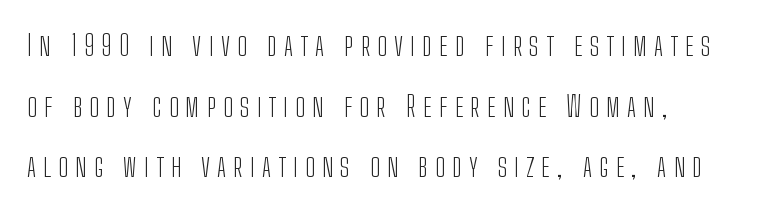
{"serif": "no", "italic": "no", "bold": "no", "weight": "light", "width": "condensed", "stroke_contrast": "low", "x_height": "medium", "monospaced": "no", "underline": "no", "line_spacing": "loose", "line_spacing_ratio": 2.09, "letter_spacing": "wide", "letter_spacing_em": 0.25, "glyph_px": 29}
